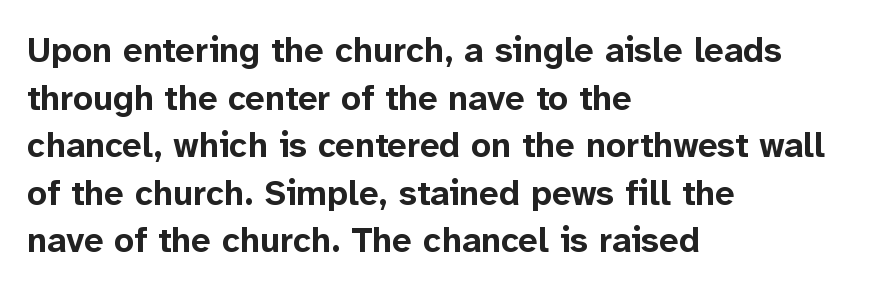
{"serif": "no", "italic": "no", "bold": "yes", "weight": "bold", "width": "normal", "stroke_contrast": "low", "x_height": "medium", "monospaced": "no", "underline": "no", "align": "left", "line_spacing": "normal", "line_spacing_ratio": 1.36, "letter_spacing": "normal", "letter_spacing_em": 0.0, "glyph_px": 35}
